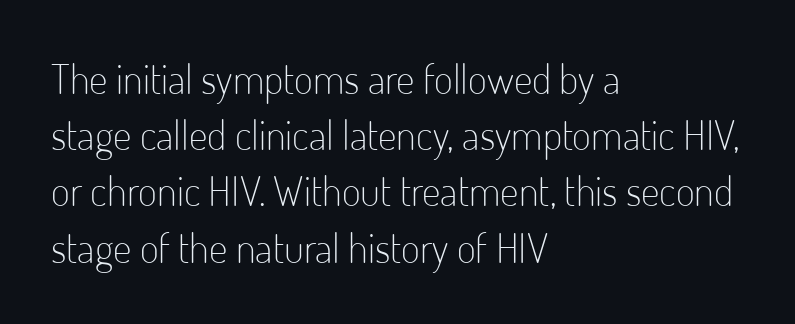
{"serif": "no", "italic": "no", "bold": "no", "weight": "light", "width": "condensed", "stroke_contrast": "low", "x_height": "small", "monospaced": "no", "underline": "no", "align": "left", "line_spacing": "normal", "line_spacing_ratio": 1.37, "letter_spacing": "normal", "letter_spacing_em": 0.0, "glyph_px": 41}
